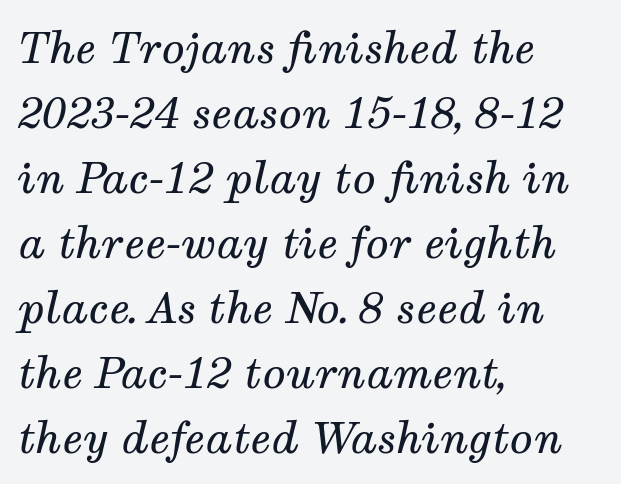
Q: Is the text bold? A: No.
Q: Is the text italic (slanted)? A: Yes, it leans right by about 12 degrees.
Q: Is the typeface a serif or a sans-serif typeface? A: Serif.
Q: Is the text underlined? A: No.
Q: How is the paragraph aligned? A: Left-aligned.
Q: Is the spacing between letters normal or unusually wide? A: Normal.
Q: Is the spacing between lines tight, normal or loose? A: Normal.
Q: Width (condensed, normal, or wide)? A: Normal.
Q: Stroke contrast? A: Medium.
Q: x-height? A: Medium.
Q: Monospaced? A: No.
